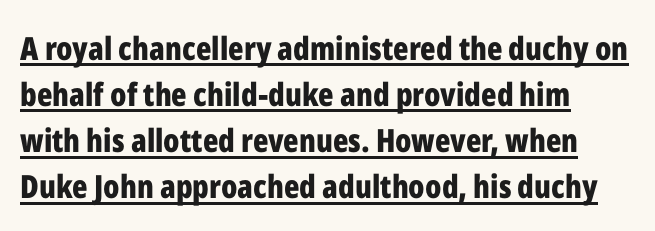
It's the straight-up-and-down kind of type. The compositor pushed each line to the left boundary. Students, this is bold: see how much ink each stroke carries. Quick note: interline space is typical. The glyphs are accompanied by a horizontal stroke just below them.
